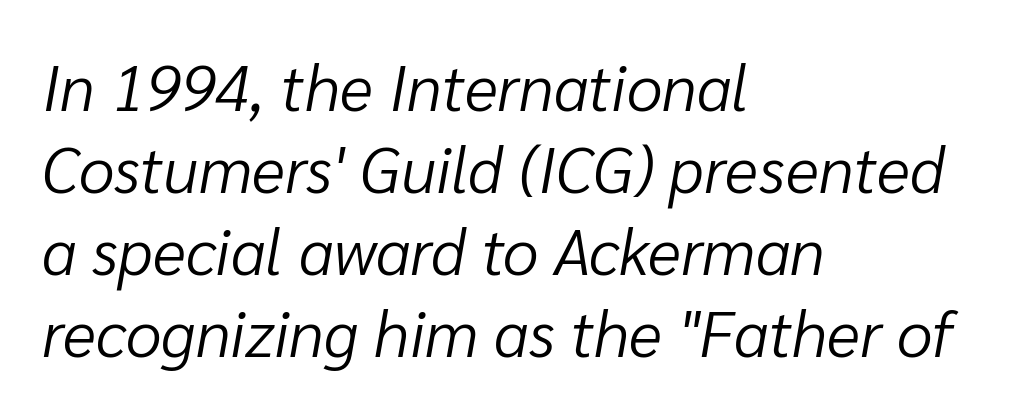
{"italic": "yes", "lean": "right", "slant_degrees": 10, "bold": "no", "weight": "light", "width": "normal", "stroke_contrast": "low", "x_height": "medium", "monospaced": "no", "underline": "no", "align": "left", "line_spacing": "normal", "line_spacing_ratio": 1.28, "letter_spacing": "normal", "letter_spacing_em": 0.0, "glyph_px": 64}
